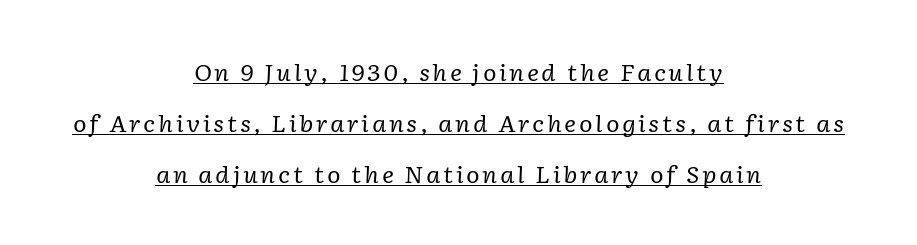
{"italic": "yes", "lean": "right", "slant_degrees": 2, "bold": "no", "underline": "yes", "align": "center", "line_spacing": "loose", "line_spacing_ratio": 2.22, "glyph_px": 23}
